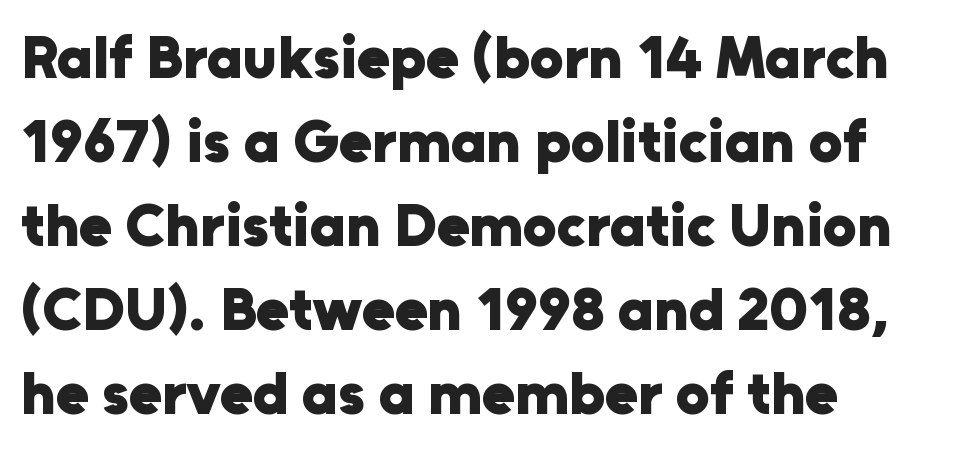
The image shows 60 px heavy sans-serif type, upright; set left-aligned, normal line spacing (1.4x), normal letter spacing, not underlined; low stroke contrast and a medium x-height.
